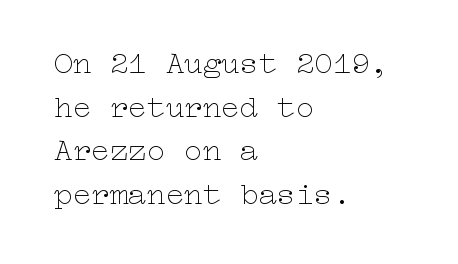
{"italic": "no", "bold": "no", "weight": "thin", "width": "wide", "stroke_contrast": "low", "x_height": "medium", "underline": "no", "align": "left", "line_spacing": "normal", "line_spacing_ratio": 1.41, "letter_spacing": "normal", "letter_spacing_em": 0.0, "glyph_px": 31}
